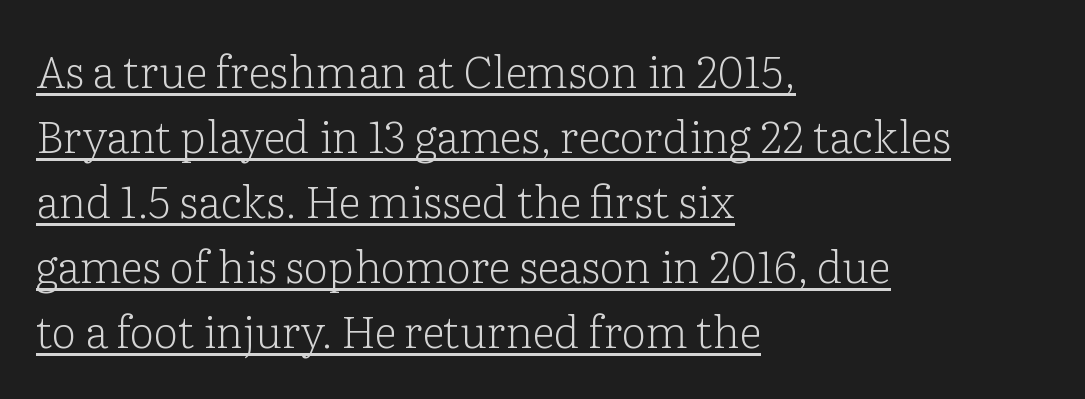
The weight tops out at a normal text grade. Check where the strokes stop: tiny serifs finish them off. Each line starts at the same left margin while the right side varies. Leading: standard.
